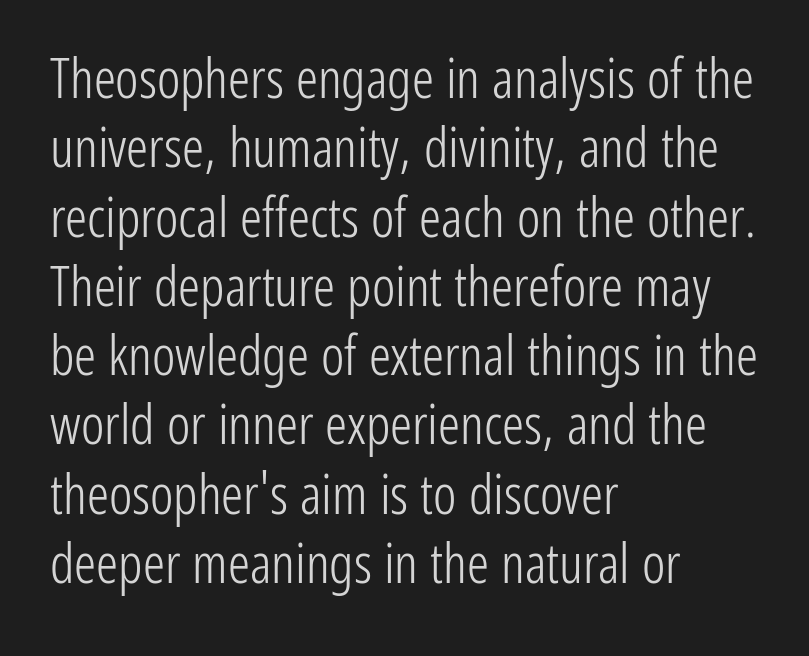
{"serif": "no", "italic": "no", "bold": "no", "weight": "light", "width": "condensed", "stroke_contrast": "low", "x_height": "medium", "monospaced": "no", "underline": "no", "align": "left", "line_spacing": "normal", "line_spacing_ratio": 1.26, "letter_spacing": "normal", "letter_spacing_em": 0.0, "glyph_px": 55}
